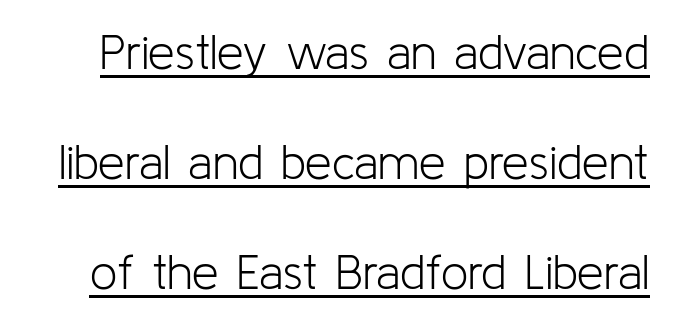
The image shows 48 px light sans-serif type, upright; set loose line spacing (2.29x), normal letter spacing, underlined; low stroke contrast and a medium x-height.
